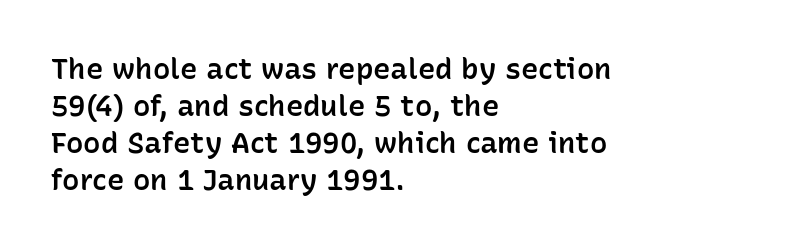
Q: Is the text bold? A: Semi-bold.
Q: Is the text italic (slanted)? A: No, it is upright.
Q: Is the typeface a serif or a sans-serif typeface? A: Sans-serif.
Q: Is the text underlined? A: No.
Q: How is the paragraph aligned? A: Left-aligned.
Q: Is the spacing between letters normal or unusually wide? A: Normal.
Q: Is the spacing between lines tight, normal or loose? A: Normal.
Q: Width (condensed, normal, or wide)? A: Normal.
Q: Stroke contrast? A: Low.
Q: x-height? A: Medium.
Q: Monospaced? A: No.
